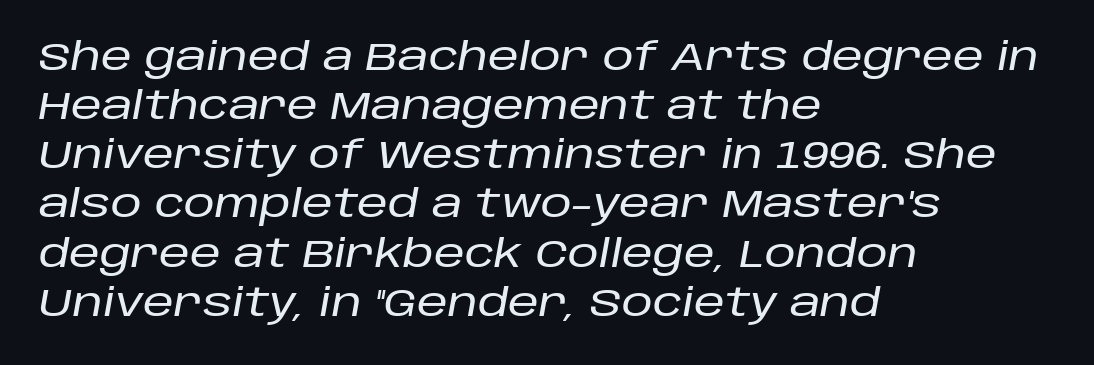
The image shows 39 px text type, italic (leaning right); set left-aligned, normal line spacing (1.26x), normal letter spacing, not underlined; low stroke contrast and a large x-height.
